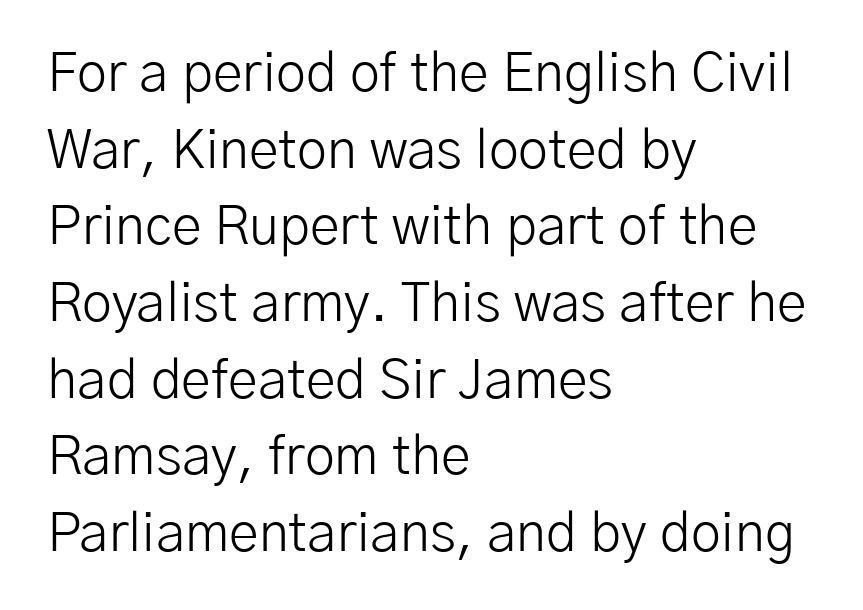
Q: Is the text bold? A: No.
Q: Is the text italic (slanted)? A: No, it is upright.
Q: Is the typeface a serif or a sans-serif typeface? A: Sans-serif.
Q: Is the text underlined? A: No.
Q: How is the paragraph aligned? A: Left-aligned.
Q: Is the spacing between letters normal or unusually wide? A: Normal.
Q: Is the spacing between lines tight, normal or loose? A: Normal.
Q: Width (condensed, normal, or wide)? A: Normal.
Q: Stroke contrast? A: Low.
Q: x-height? A: Medium.
Q: Monospaced? A: No.
